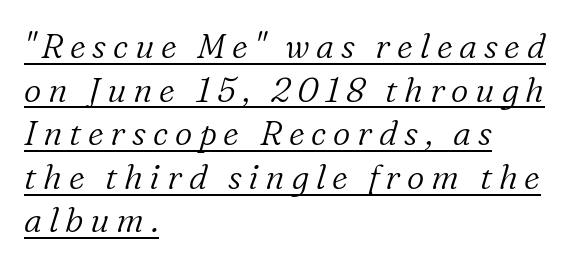
{"serif": "yes", "italic": "yes", "lean": "right", "slant_degrees": 16, "bold": "no", "weight": "light", "width": "normal", "stroke_contrast": "low", "x_height": "medium", "monospaced": "no", "underline": "yes", "align": "left", "line_spacing": "normal", "line_spacing_ratio": 1.28, "letter_spacing": "wide", "letter_spacing_em": 0.2, "glyph_px": 34}
